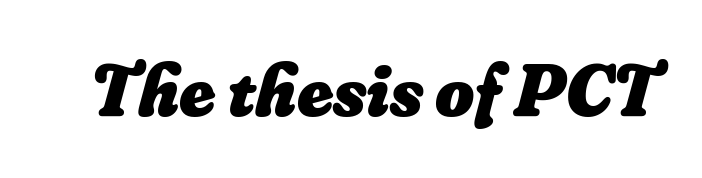
Q: Is the text bold? A: Yes.
Q: Is the text underlined? A: No.
Q: Is the spacing between letters normal or unusually wide? A: Normal.
Q: Width (condensed, normal, or wide)? A: Normal.
Q: Stroke contrast? A: Low.
Q: x-height? A: Small.
Q: Monospaced? A: No.
